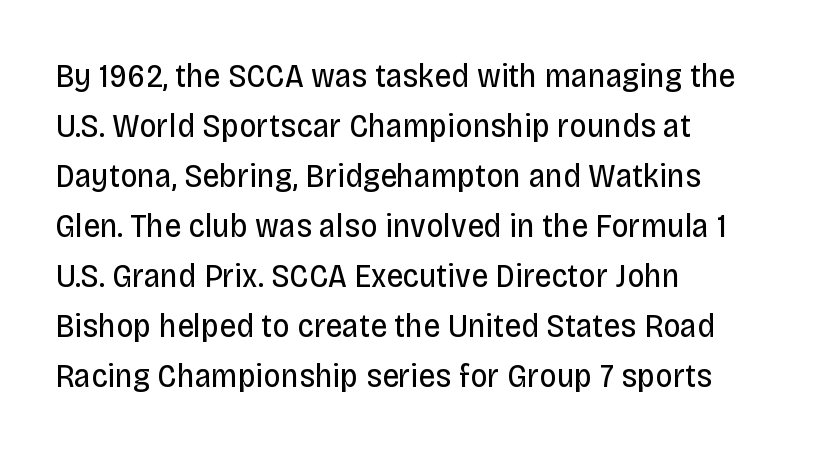
{"serif": "no", "italic": "no", "bold": "no", "weight": "regular", "width": "condensed", "stroke_contrast": "low", "x_height": "large", "monospaced": "no", "underline": "no", "align": "left", "line_spacing": "normal", "line_spacing_ratio": 1.47, "letter_spacing": "normal", "letter_spacing_em": 0.0, "glyph_px": 34}
